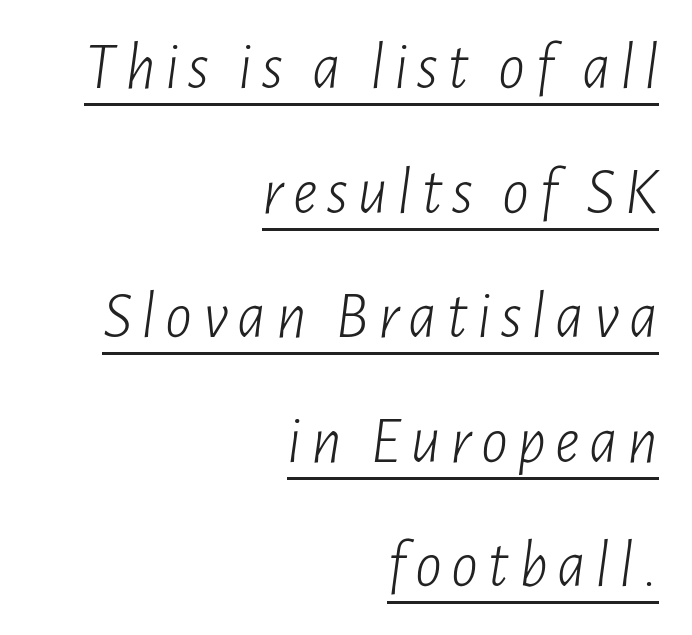
The image shows 67 px light, condensed type, italic (leaning right); set right-aligned, line spacing 1.86x, underlined; low stroke contrast and a medium x-height.
